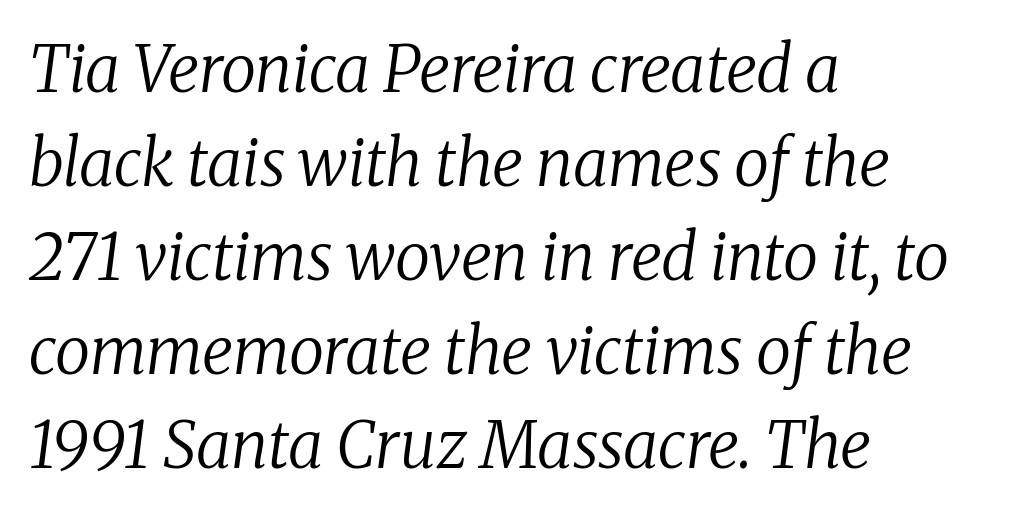
{"serif": "yes", "italic": "yes", "lean": "right", "slant_degrees": 8, "bold": "no", "weight": "regular", "width": "normal", "stroke_contrast": "low", "x_height": "medium", "monospaced": "no", "underline": "no", "align": "left", "line_spacing": "normal", "line_spacing_ratio": 1.47, "letter_spacing": "normal", "letter_spacing_em": 0.0, "glyph_px": 64}
